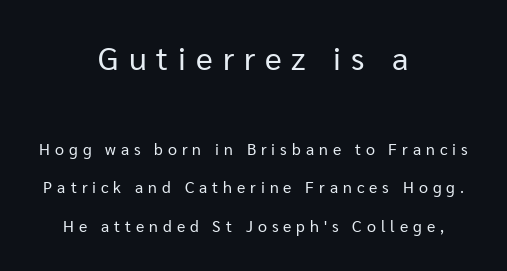
The letters carry no serifs — their stems end cleanly without finishing strokes. Each line is balanced around a shared central axis. Words float on clear page, feet unadorned. Scale decreases going downward across the two blocks.
